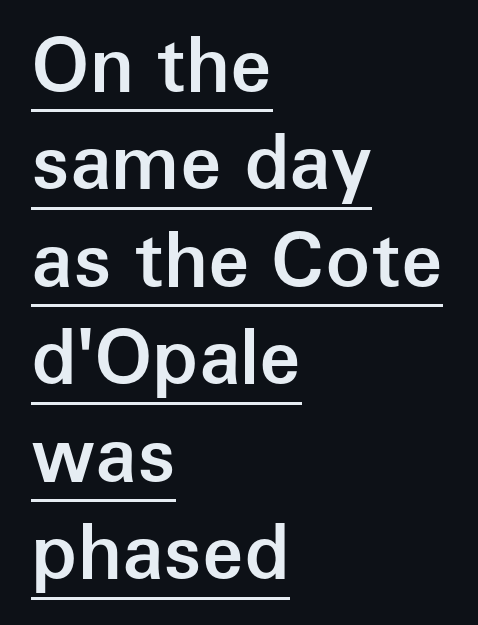
Stroke terminals: plain, sans-serif. What decoration does the sample have? An underline. The passage shown has conventional tracking throughout. Layout note: lines flush left. Does the lettering tilt? It doesn't — this is upright.
